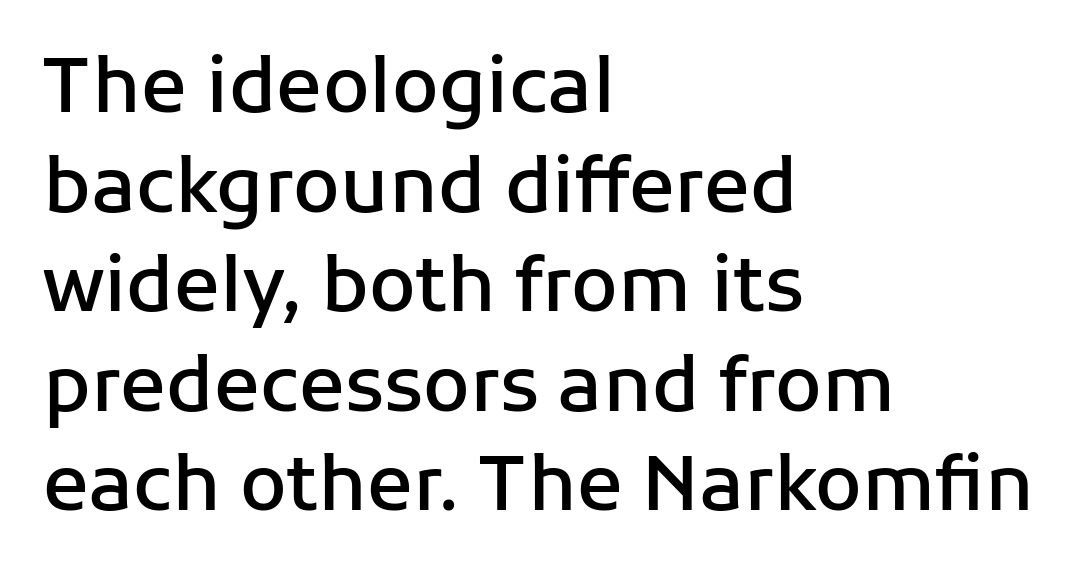
The image shows 76 px semibold sans-serif type, upright; set left-aligned, normal line spacing (1.31x), normal letter spacing, not underlined; low stroke contrast and a medium x-height.
